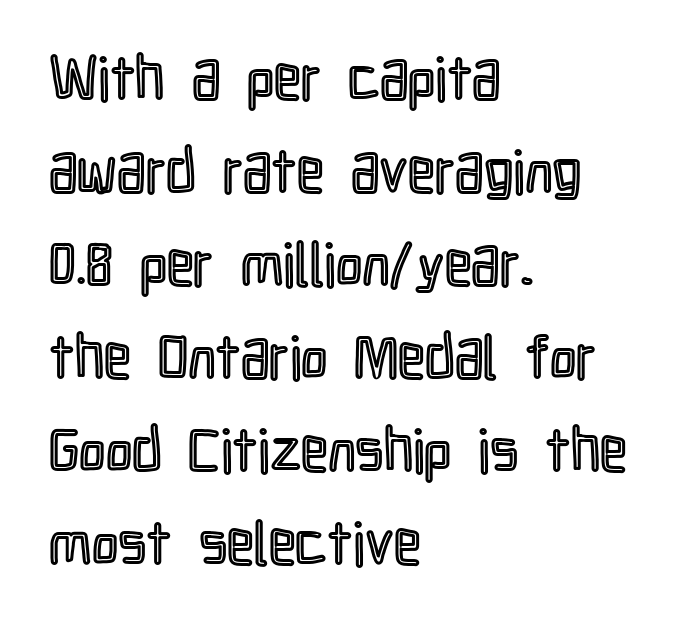
The image shows 60 px condensed type, upright; set left-aligned, normal line spacing (1.55x), normal letter spacing, not underlined; a medium x-height.
